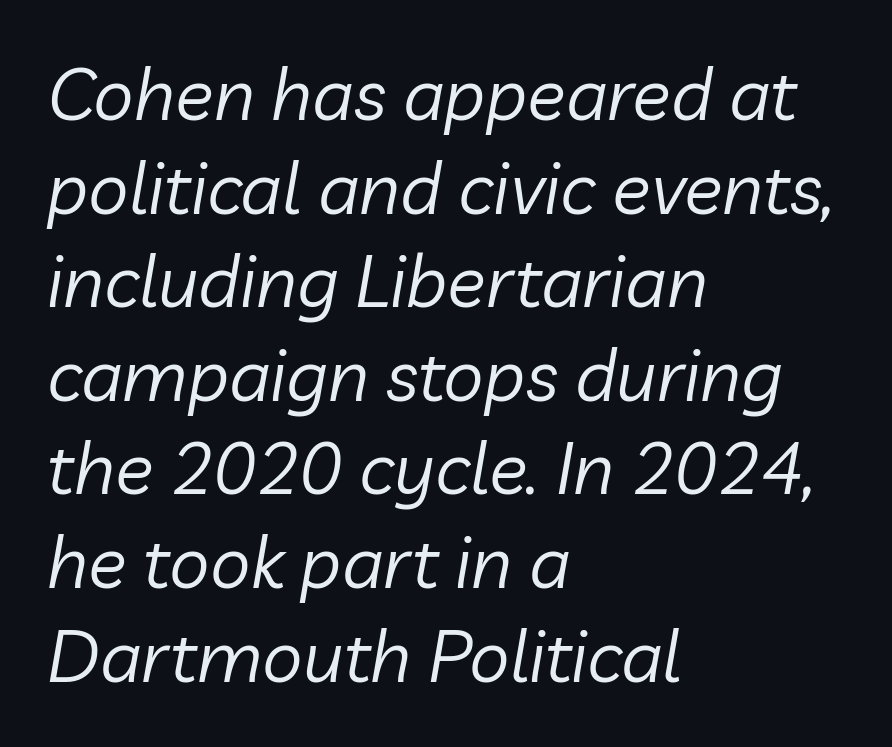
Layout note: lines flush left. This block has exactly the height ordinary leading produces. The gaps between neighbouring characters are ordinary and unremarkable. Stem width sits at or under what a default text font uses.
